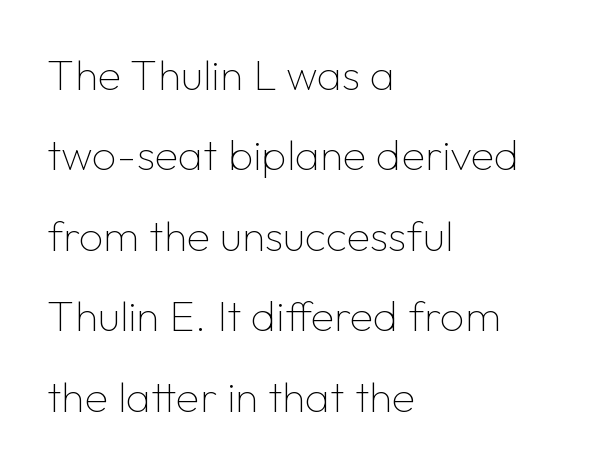
{"serif": "no", "italic": "no", "bold": "no", "weight": "thin", "width": "normal", "stroke_contrast": "low", "x_height": "medium", "monospaced": "no", "underline": "no", "align": "left", "line_spacing_ratio": 1.87, "letter_spacing": "normal", "letter_spacing_em": 0.0, "glyph_px": 43}
